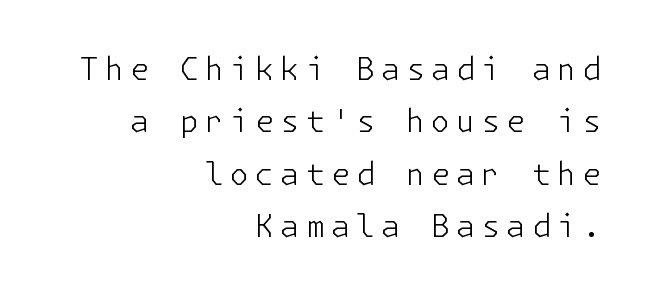
The image shows 31 px light sans-serif type, upright; set right-aligned, normal line spacing (1.69x), not underlined; low stroke contrast and a medium x-height.
